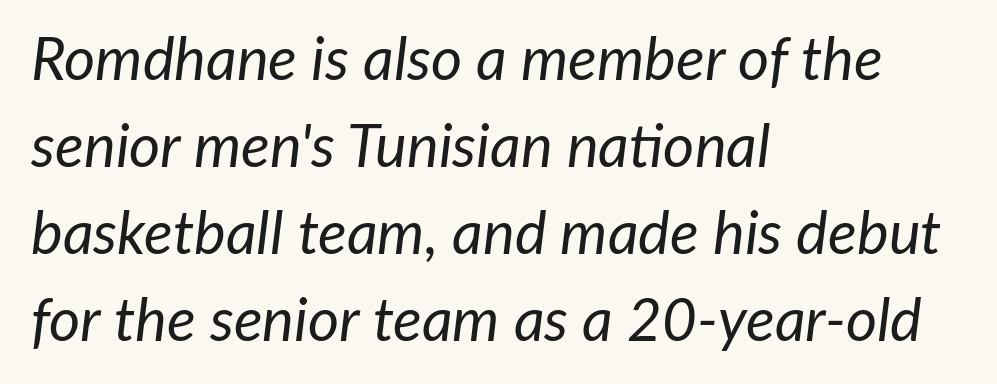
Heaviness? Minimal to ordinary, like unemphasized prose. Notice how the stems are inclined rather than vertical — that's the hallmark of italics. Leading: standard. The face used here is proportionally spaced, like ordinary book or web type.
